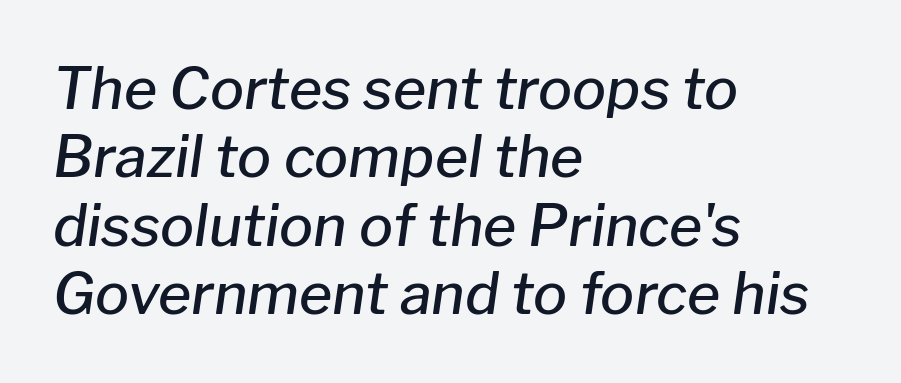
The image shows 57 px semibold type, italic (leaning right); set left-aligned, line spacing 1.2x, normal letter spacing, not underlined; low stroke contrast and a medium x-height.
